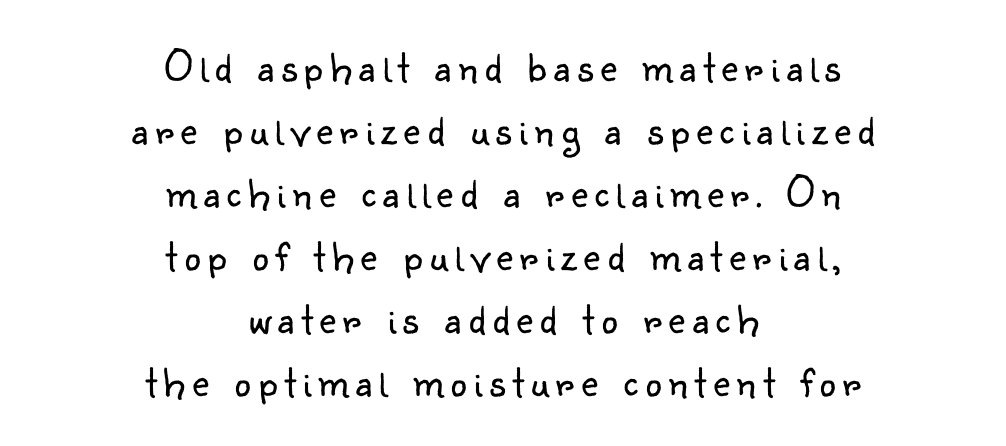
{"serif": "no", "italic": "no", "bold": "no", "weight": "light", "width": "normal", "stroke_contrast": "low", "x_height": "small", "monospaced": "no", "underline": "no", "align": "center", "line_spacing": "normal", "line_spacing_ratio": 1.37, "glyph_px": 46}
